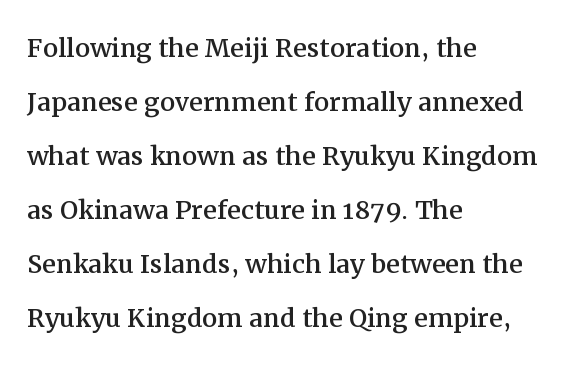
{"serif": "yes", "italic": "no", "width": "normal", "stroke_contrast": "medium", "x_height": "medium", "monospaced": "no", "underline": "no", "align": "left", "line_spacing": "normal", "line_spacing_ratio": 1.59, "letter_spacing": "normal", "letter_spacing_em": 0.0, "glyph_px": 34}
